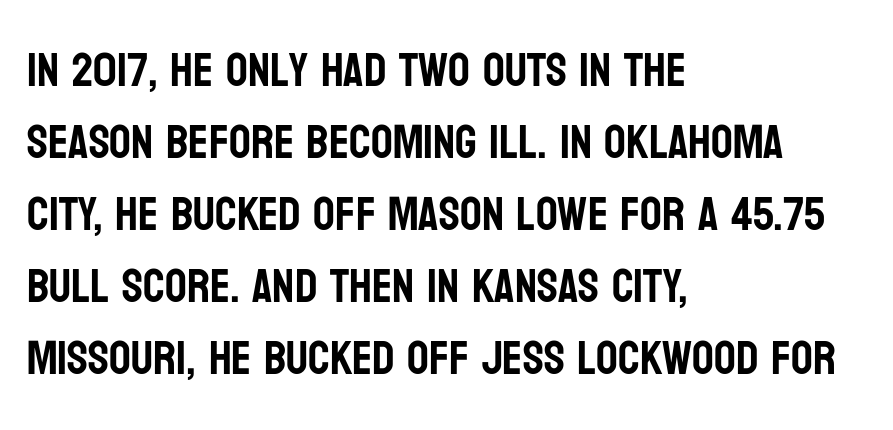
The image shows 48 px condensed sans-serif type, upright; set left-aligned, normal line spacing (1.5x), normal letter spacing, not underlined; low stroke contrast and a large x-height.
